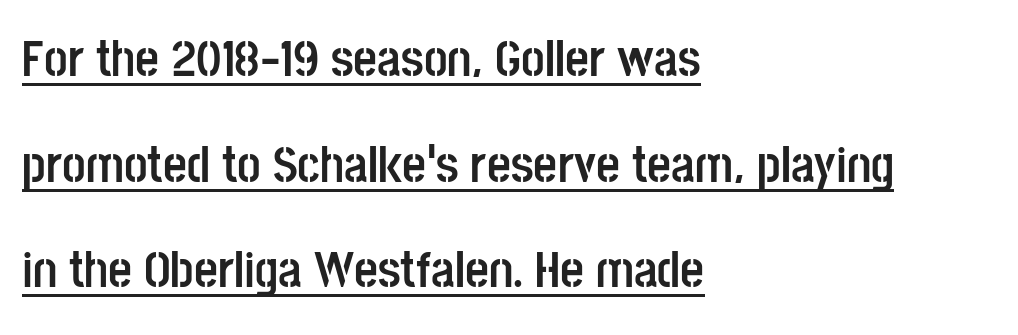
{"serif": "no", "italic": "no", "bold": "yes", "weight": "semibold", "width": "condensed", "stroke_contrast": "low", "x_height": "large", "monospaced": "no", "underline": "yes", "align": "left", "line_spacing": "loose", "line_spacing_ratio": 2.03, "letter_spacing": "normal", "letter_spacing_em": 0.0, "glyph_px": 52}
